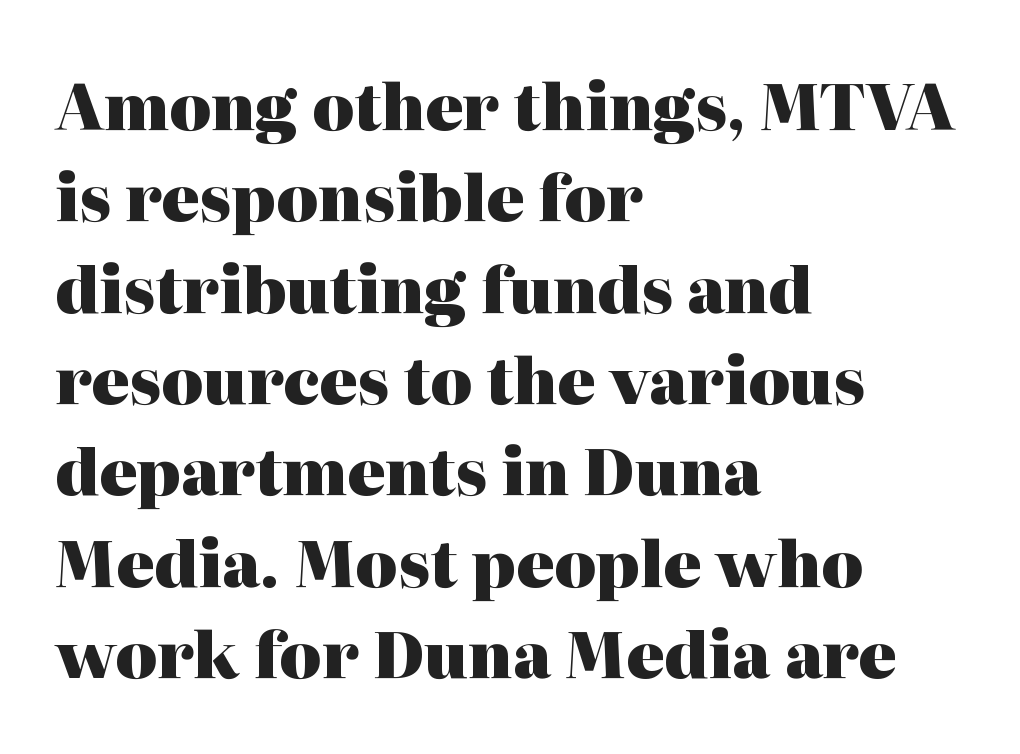
Quick note: not italic, upright. A student would call this left alignment; a typographer would say flush left, rag right. Inter-character spacing is left at the font's built-in metrics. Heavy-handed strokes throughout: this text is bold.
